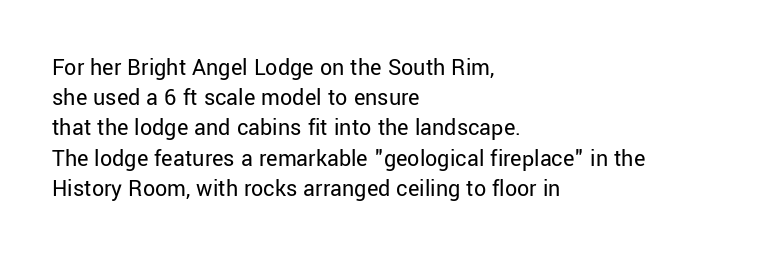
{"italic": "no", "bold": "no", "underline": "no", "align": "left", "line_spacing": "normal", "line_spacing_ratio": 1.26, "letter_spacing": "normal", "letter_spacing_em": 0.0, "glyph_px": 24}
